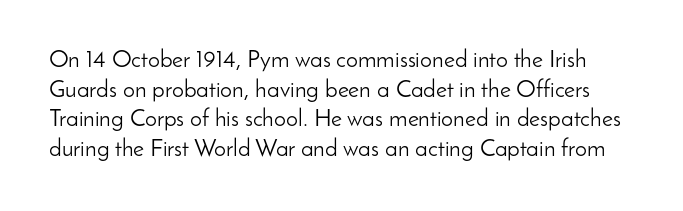
The image shows 24 px text type, upright; set line spacing 1.23x, normal letter spacing, not underlined.
